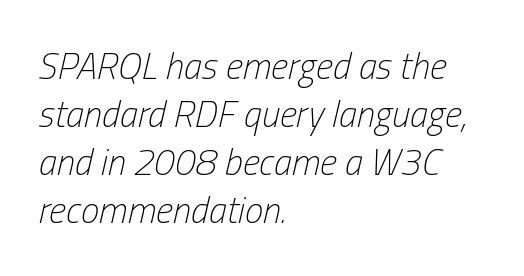
Q: Is the text bold? A: No.
Q: Is the text italic (slanted)? A: Yes, it leans right by about 13 degrees.
Q: Is the text underlined? A: No.
Q: How is the paragraph aligned? A: Left-aligned.
Q: Is the spacing between letters normal or unusually wide? A: Normal.
Q: Is the spacing between lines tight, normal or loose? A: Normal.
Q: Width (condensed, normal, or wide)? A: Condensed.
Q: Stroke contrast? A: Low.
Q: x-height? A: Medium.
Q: Monospaced? A: No.
